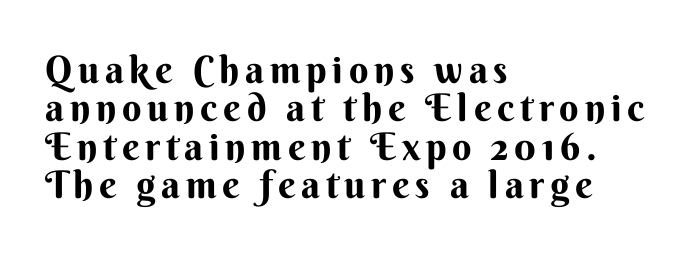
Q: Is the text italic (slanted)? A: No, it is upright.
Q: Is the typeface a serif or a sans-serif typeface? A: Sans-serif.
Q: Is the text underlined? A: No.
Q: How is the paragraph aligned? A: Left-aligned.
Q: Is the spacing between lines tight, normal or loose? A: Tight.
Q: Width (condensed, normal, or wide)? A: Normal.
Q: Stroke contrast? A: Medium.
Q: x-height? A: Small.
Q: Monospaced? A: No.
